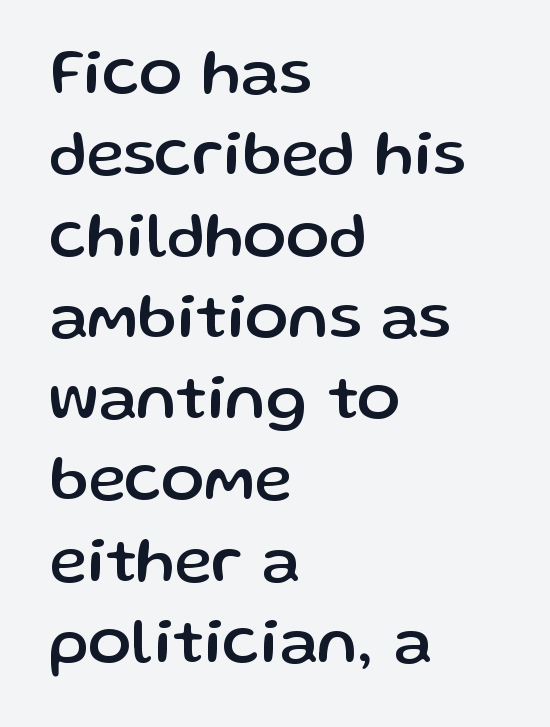
The image shows 64 px sans-serif type, upright; set left-aligned, normal line spacing (1.27x), normal letter spacing, not underlined; low stroke contrast and a medium x-height.
